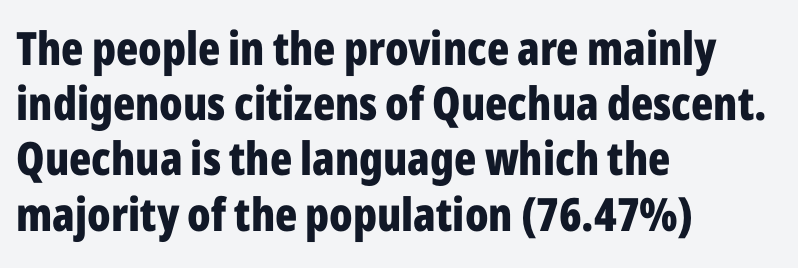
{"serif": "no", "italic": "no", "bold": "yes", "weight": "bold", "width": "condensed", "stroke_contrast": "low", "x_height": "medium", "monospaced": "no", "underline": "no", "align": "left", "line_spacing_ratio": 1.2, "letter_spacing": "normal", "letter_spacing_em": 0.0, "glyph_px": 46}
